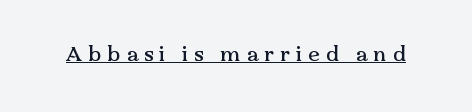
{"italic": "no", "underline": "yes", "letter_spacing": "wide", "letter_spacing_em": 0.28, "glyph_px": 21}
